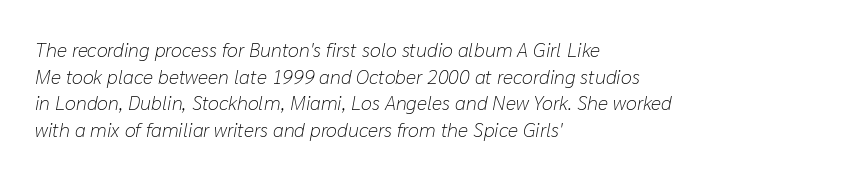
The image shows 20 px text type, italic (leaning right); set left-aligned, normal line spacing (1.33x), normal letter spacing, not underlined.
